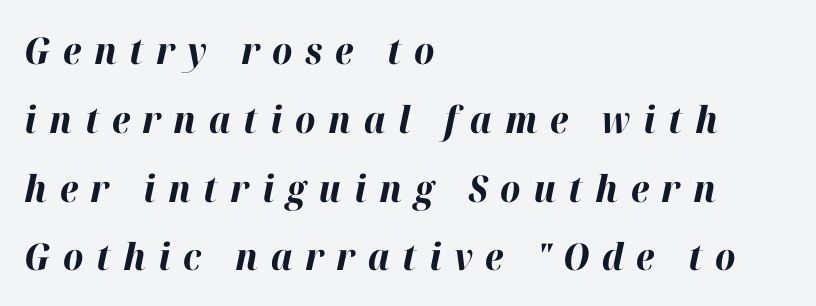
Alignment: flush left. Notice how the stems are inclined rather than vertical — that's the hallmark of italics. The rendering uses natural spacing where letterforms have individual widths. The gaps between neighbouring characters are conspicuously large. Descenders hang freely into open space.
